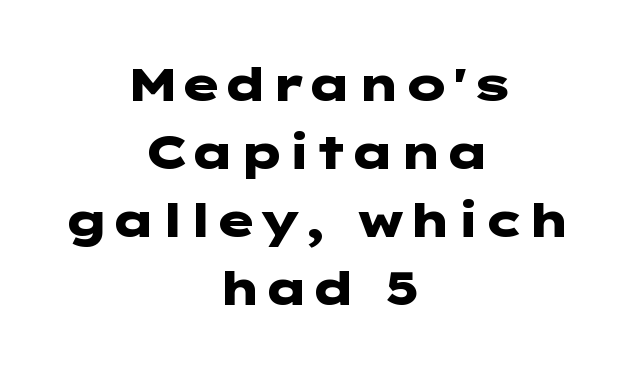
Q: Is the text bold? A: Yes.
Q: Is the text italic (slanted)? A: No, it is upright.
Q: Is the typeface a serif or a sans-serif typeface? A: Sans-serif.
Q: Is the text underlined? A: No.
Q: How is the paragraph aligned? A: Centered.
Q: Is the spacing between letters normal or unusually wide? A: Normal.
Q: Is the spacing between lines tight, normal or loose? A: Normal.
Q: Width (condensed, normal, or wide)? A: Wide.
Q: Stroke contrast? A: Low.
Q: x-height? A: Medium.
